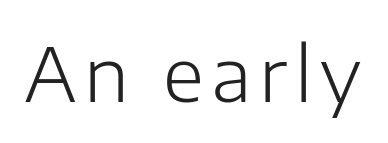
{"serif": "no", "italic": "no", "bold": "no", "weight": "light", "width": "normal", "stroke_contrast": "low", "x_height": "medium", "monospaced": "no", "underline": "no", "glyph_px": 75}
